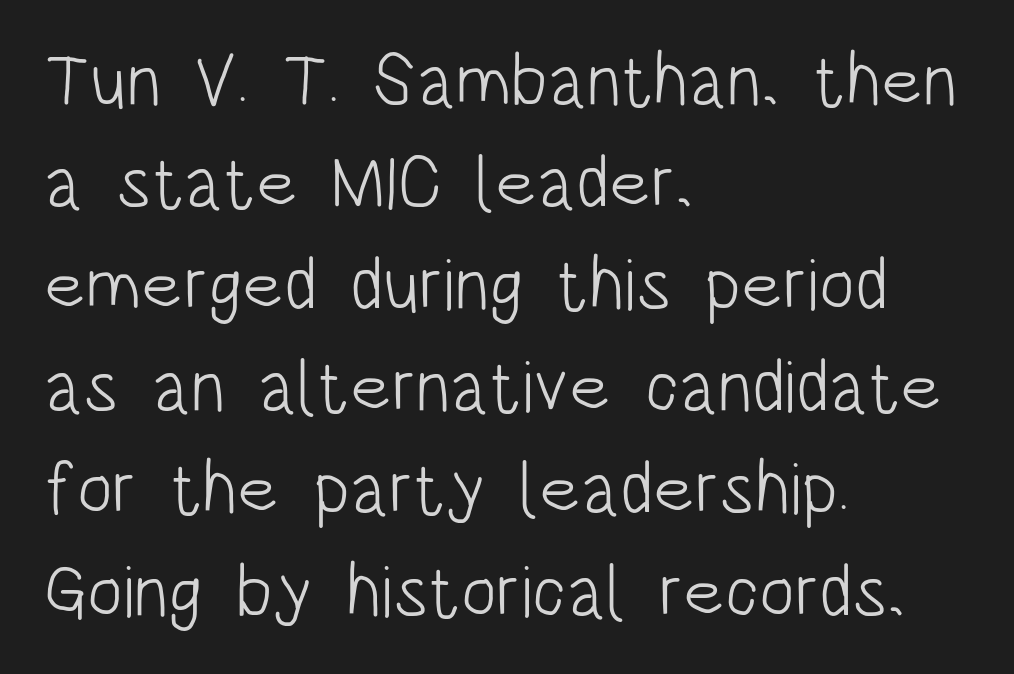
Q: Is the text bold? A: No.
Q: Is the text italic (slanted)? A: No, it is upright.
Q: Is the typeface a serif or a sans-serif typeface? A: Sans-serif.
Q: Is the text underlined? A: No.
Q: How is the paragraph aligned? A: Left-aligned.
Q: Is the spacing between letters normal or unusually wide? A: Normal.
Q: Is the spacing between lines tight, normal or loose? A: Normal.
Q: Width (condensed, normal, or wide)? A: Condensed.
Q: Stroke contrast? A: Low.
Q: x-height? A: Large.
Q: Monospaced? A: No.
